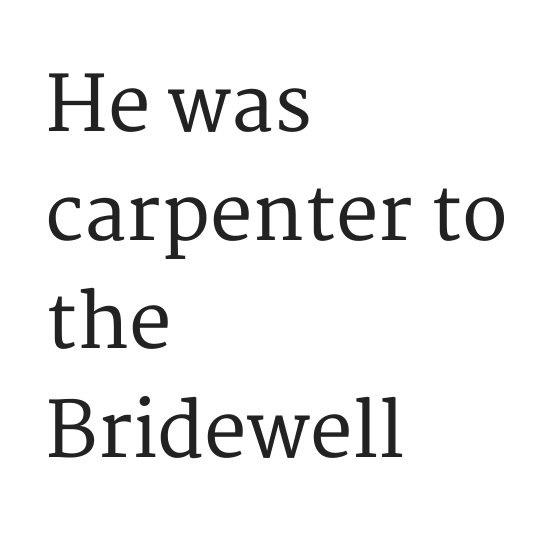
Whoever set this chose a conventional vertical rhythm. Note the varied advance widths — an 'i' is clearly narrower than an 'm'. What kind of face is this? One with serifs. Every character sits straight up, as roman type does.
